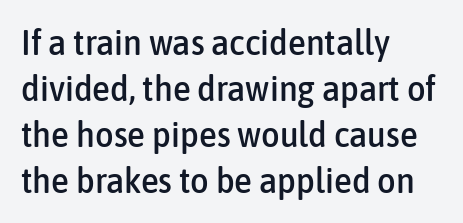
Q: Is the text italic (slanted)? A: No, it is upright.
Q: Is the typeface a serif or a sans-serif typeface? A: Sans-serif.
Q: Is the text underlined? A: No.
Q: How is the paragraph aligned? A: Left-aligned.
Q: Is the spacing between letters normal or unusually wide? A: Normal.
Q: Is the spacing between lines tight, normal or loose? A: Normal.
Q: Width (condensed, normal, or wide)? A: Condensed.
Q: Stroke contrast? A: Low.
Q: x-height? A: Medium.
Q: Monospaced? A: No.
